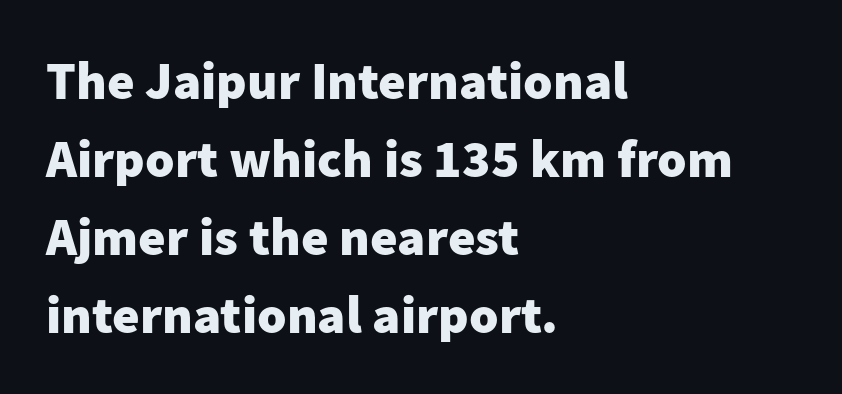
Each letter keeps its own natural width here, so spacing adapts to shape. Line beginnings align vertically; line endings do not. In terms of letterspacing, this is plain default setting. Students, this is bold: see how much ink each stroke carries. A roman cut, with each character standing at attention. Grotesque or geometric, the face here clearly has no serifs.
